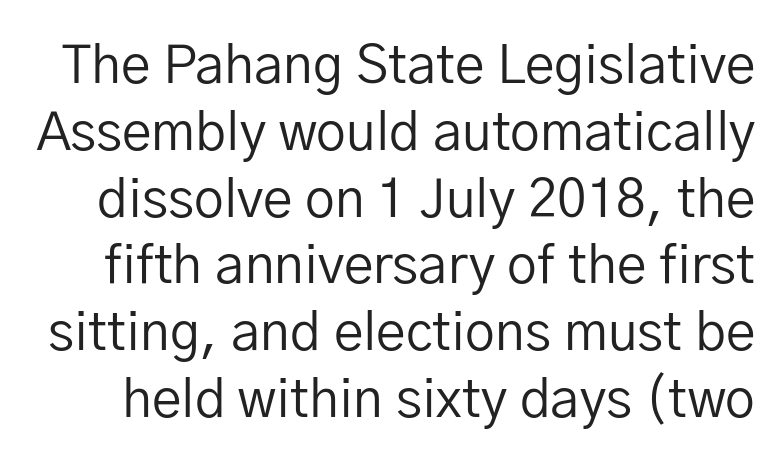
{"serif": "no", "italic": "no", "bold": "no", "weight": "regular", "width": "normal", "stroke_contrast": "low", "x_height": "medium", "monospaced": "no", "underline": "no", "line_spacing": "normal", "line_spacing_ratio": 1.26, "letter_spacing": "normal", "letter_spacing_em": 0.0, "glyph_px": 53}
